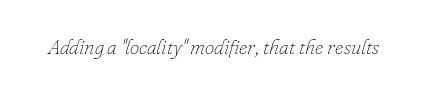
Q: Is the text bold? A: No.
Q: Is the text italic (slanted)? A: Yes, it leans right by about 16 degrees.
Q: Is the text underlined? A: No.
Q: Is the spacing between letters normal or unusually wide? A: Normal.
